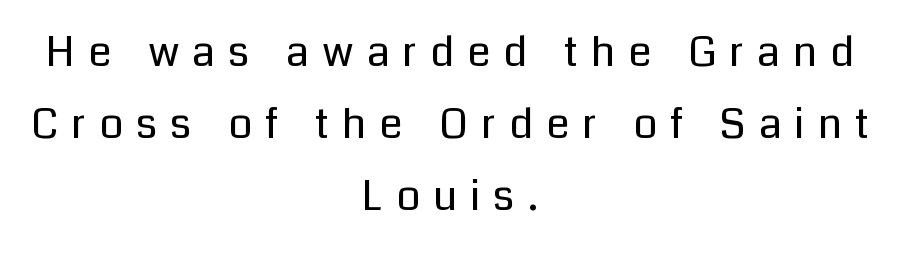
This is roman type, the default non-slanted kind. This rendering widens character spacing well past its baseline value. The face used here is proportionally spaced, like ordinary book or web type. Unbolded letterforms with no extra heft.
